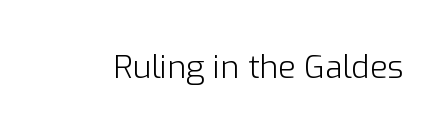
The face used here is a sans, in the tradition of grotesques and geometrics. These lines are rendered in a variable-pitch font. This rendering features lettering with no underline. Standard letterfit; no display-style spreading of the glyphs. The passage shown is not bold in any degree.
